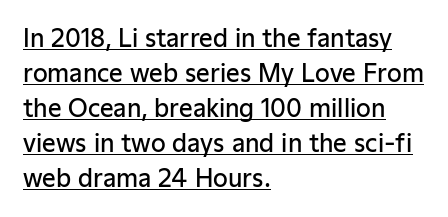
In designer terms, the underline attribute is active on this setting. A student would call this left alignment; a typographer would say flush left, rag right. Line spacing here is normal. This is the in-between weight designers call semibold or demi. Nobody touched the tracking dial on this one. Upright lettering throughout.
